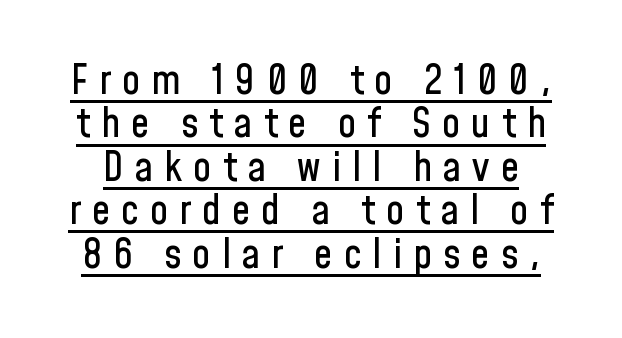
The image shows 41 px condensed sans-serif type, upright; set tight line spacing (1.06x), unusually wide letter spacing (+0.27 em), underlined; low stroke contrast and a medium x-height.
